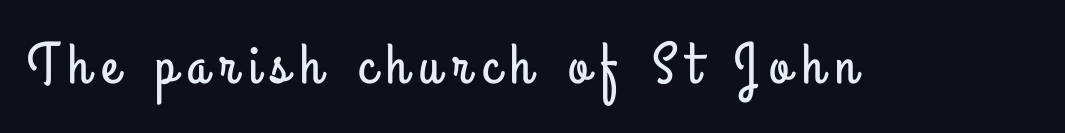
The image shows 58 px condensed sans-serif type, upright; set unusually wide letter spacing (+0.2 em), not underlined; low stroke contrast and a small x-height.
